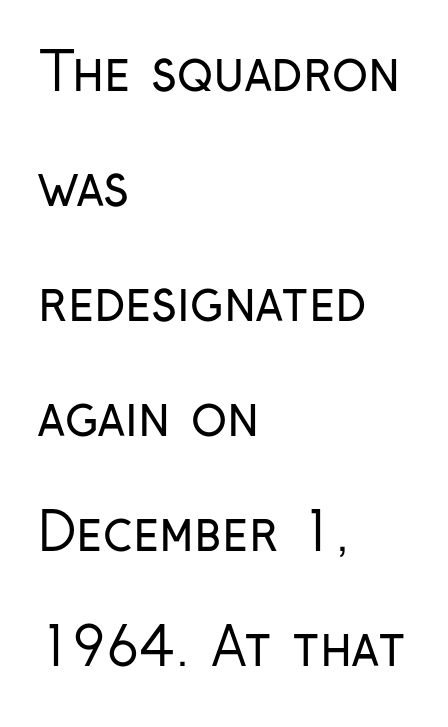
The image shows 53 px regular-weight, condensed sans-serif type, upright; set left-aligned, loose line spacing (2.17x), normal letter spacing, not underlined; low stroke contrast and a medium x-height.
